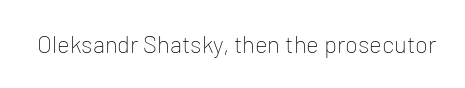
The image shows 24 px text type, upright; set normal letter spacing, not underlined.
